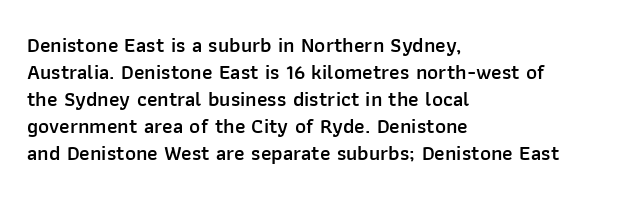
Q: Is the text bold? A: Semi-bold.
Q: Is the text italic (slanted)? A: No, it is upright.
Q: Is the text underlined? A: No.
Q: How is the paragraph aligned? A: Left-aligned.
Q: Is the spacing between letters normal or unusually wide? A: Normal.
Q: Is the spacing between lines tight, normal or loose? A: Normal.
